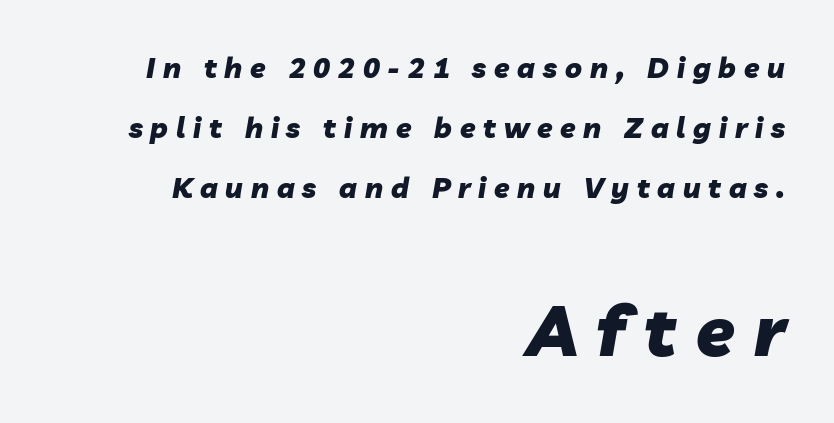
Q: Is the text bold? A: Yes.
Q: Is the text italic (slanted)? A: Yes, it leans right by about 10 degrees.
Q: Is the text underlined? A: No.
Q: How is the paragraph aligned? A: Right-aligned.
Q: Is the spacing between letters normal or unusually wide? A: Unusually wide.
Q: Is the spacing between lines tight, normal or loose? A: Loose.
Q: Which block of text is set in a larger size, the first (top) or the second (bottom)? A: The second (bottom) one.
Q: Width (condensed, normal, or wide)? A: Normal.
Q: Stroke contrast? A: Low.
Q: x-height? A: Medium.
Q: Monospaced? A: No.
